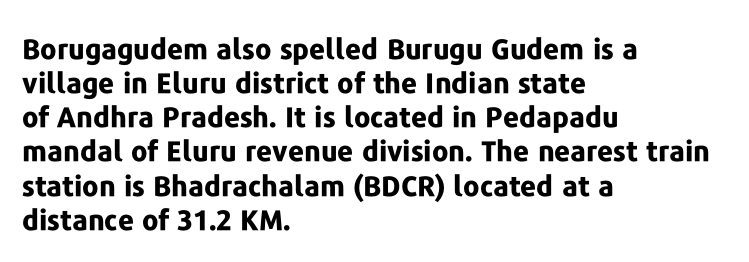
{"serif": "no", "italic": "no", "bold": "yes", "weight": "bold", "width": "normal", "stroke_contrast": "low", "x_height": "medium", "monospaced": "no", "underline": "no", "align": "left", "line_spacing_ratio": 1.22, "letter_spacing": "normal", "letter_spacing_em": 0.0, "glyph_px": 28}
